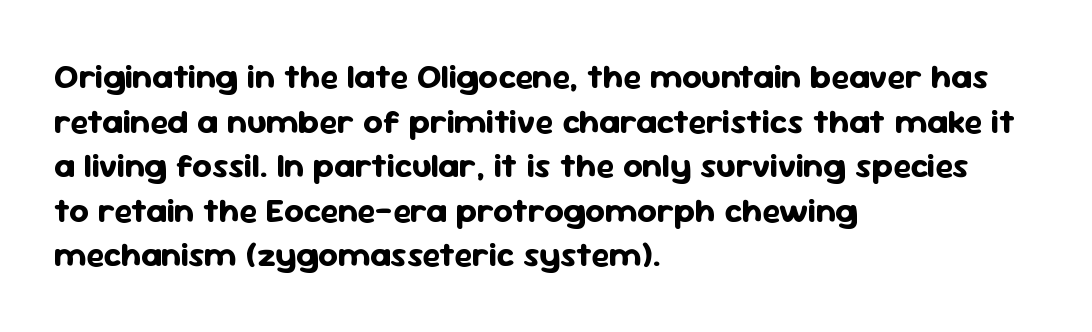
Q: Is the text bold? A: Yes.
Q: Is the text italic (slanted)? A: No, it is upright.
Q: Is the typeface a serif or a sans-serif typeface? A: Sans-serif.
Q: Is the text underlined? A: No.
Q: How is the paragraph aligned? A: Left-aligned.
Q: Is the spacing between letters normal or unusually wide? A: Normal.
Q: Is the spacing between lines tight, normal or loose? A: Normal.
Q: Width (condensed, normal, or wide)? A: Normal.
Q: Stroke contrast? A: Low.
Q: x-height? A: Medium.
Q: Monospaced? A: No.
